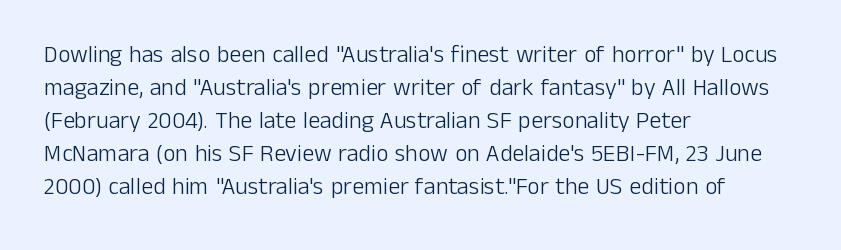
Q: Is the text bold? A: No.
Q: Is the text italic (slanted)? A: No, it is upright.
Q: Is the text underlined? A: No.
Q: How is the paragraph aligned? A: Left-aligned.
Q: Is the spacing between letters normal or unusually wide? A: Normal.
Q: Is the spacing between lines tight, normal or loose? A: Normal.
